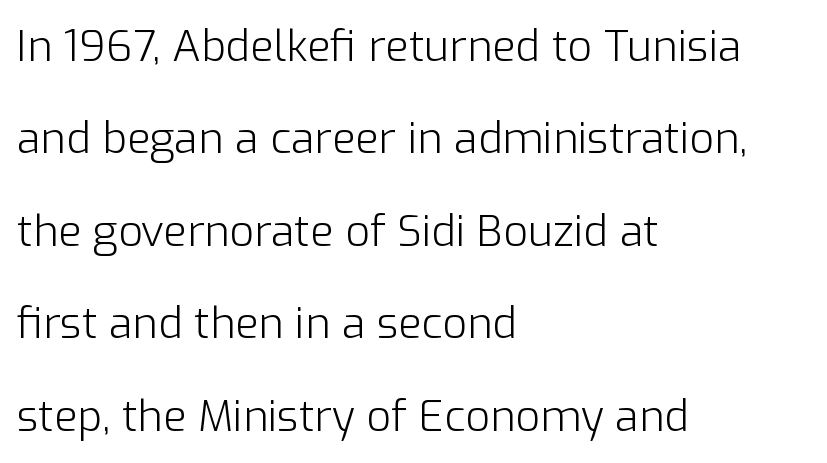
Q: Is the text bold? A: No.
Q: Is the text italic (slanted)? A: No, it is upright.
Q: Is the typeface a serif or a sans-serif typeface? A: Sans-serif.
Q: Is the text underlined? A: No.
Q: How is the paragraph aligned? A: Left-aligned.
Q: Is the spacing between letters normal or unusually wide? A: Normal.
Q: Is the spacing between lines tight, normal or loose? A: Loose.
Q: Width (condensed, normal, or wide)? A: Normal.
Q: Stroke contrast? A: Low.
Q: x-height? A: Medium.
Q: Monospaced? A: No.
